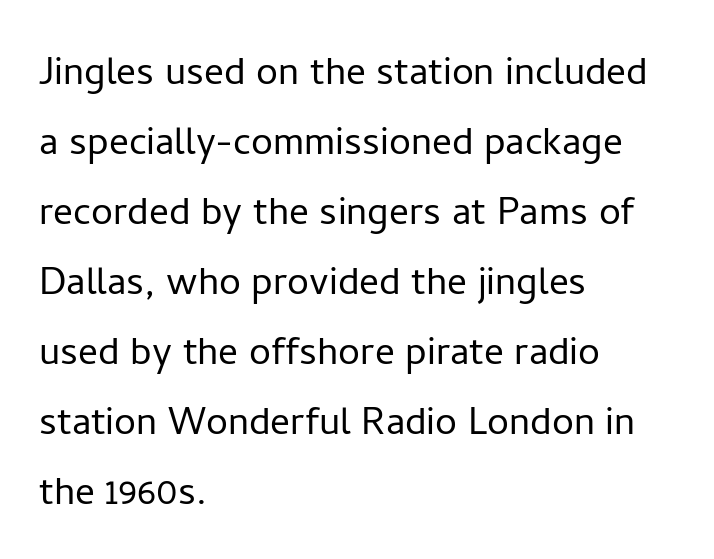
The space between consecutive lines is moderate. Default kerning and tracking; the words read as compact shapes. Is this a fixed-width face? No — the glyphs have proportional, varying widths. The paragraph shown leans on its left margin. The weight tops out at a normal text grade. Words float on clear page, feet unadorned.
